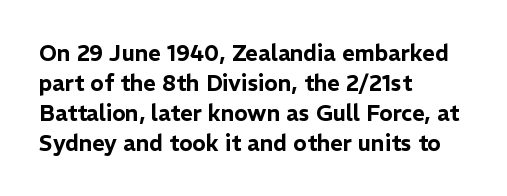
Decoration check: the copy has no underline. A roman cut, with each character standing at attention. The line-height multiplier appears to be the usual default. In CSS terms this would be text-align: left. Words appear dense and cohesive because spacing is normal.
